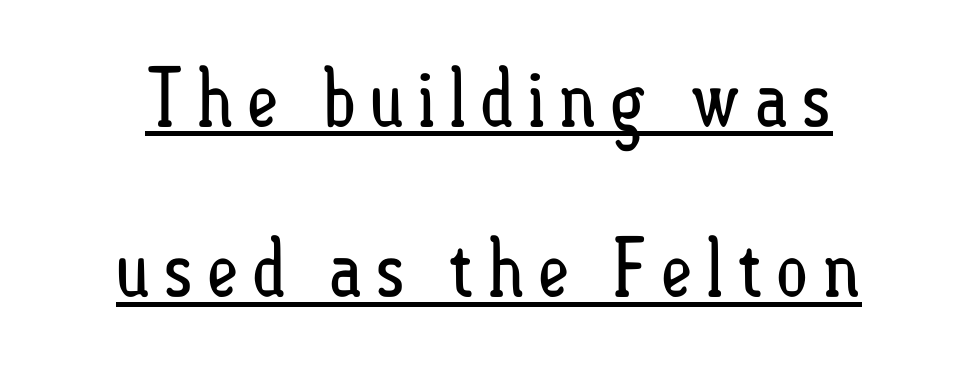
{"italic": "no", "bold": "no", "weight": "regular", "width": "condensed", "stroke_contrast": "low", "x_height": "small", "monospaced": "no", "underline": "yes", "align": "center", "line_spacing": "loose", "line_spacing_ratio": 2.13, "glyph_px": 80}
